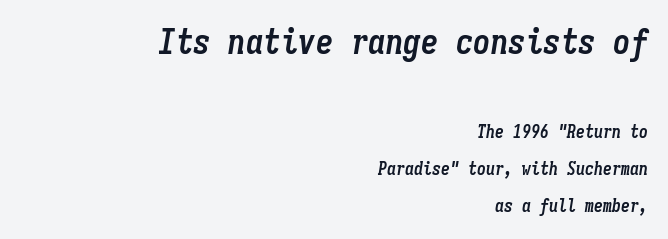
Students, observe: this is what heavily led, spacious text looks like. The first block has been scaled up relative to the second. Caption: multi-line text, flush right, ragged left. The space directly below the letters is spotless. Tall strokes in this sample are angled rather than plumb. Do the characters align in a grid? Yes, the font is monospaced.
